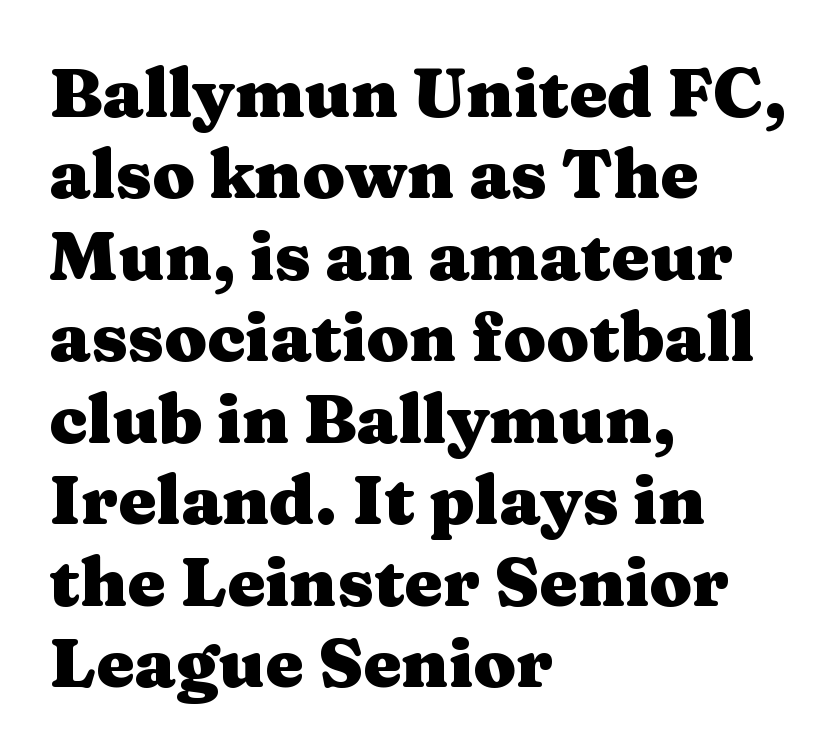
Leftover space on each line is placed entirely after the last word. Upright lettering throughout. On the weight axis this lands at bold, roughly 700. The type is set solid horizontally, with unmodified tracking. Note the varied advance widths — an 'i' is clearly narrower than an 'm'.
